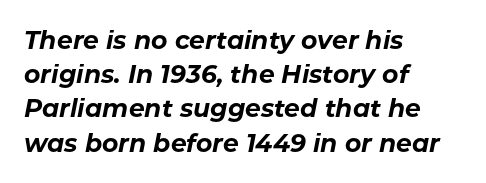
Check the space under the baseline: it is left empty. Strong, thick strokes mark this as bold type. The typesetter chose a ragged-right arrangement here. Characters follow at the spacing the type designer built in.
